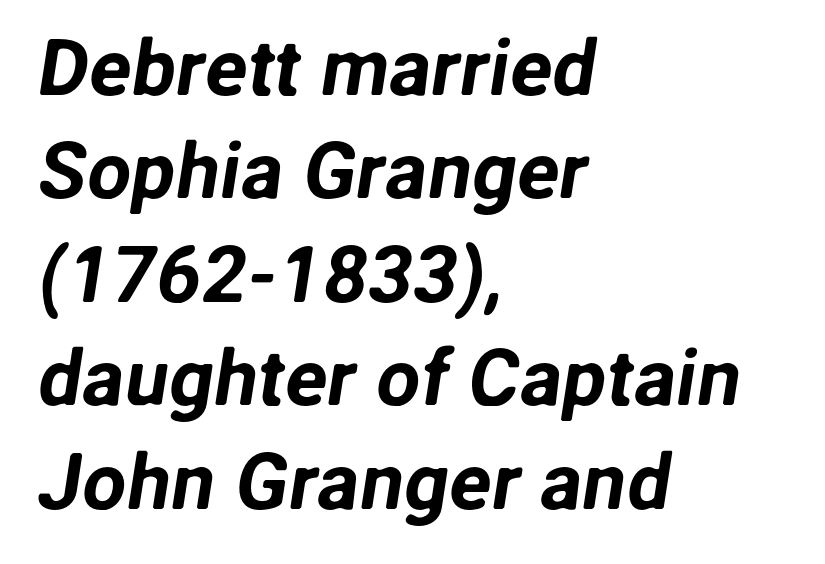
This rendering uses left alignment, leaving the right contour irregular. A typesetter would call this proportional, since set widths differ per character. The line texture is even and compact thanks to regular tracking. The specimen omits any rule beneath the text block's lines. Does the type have serifs? No, each stem ends abruptly. The rendering uses a moderate line-height, typical for paragraphs.
